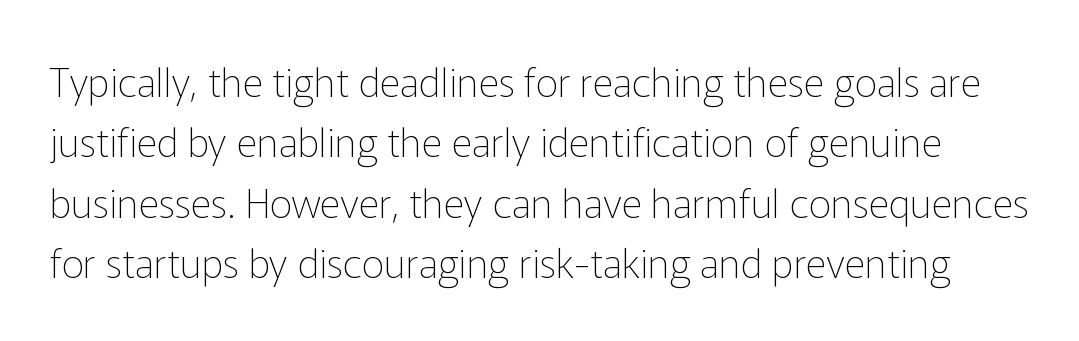
Q: Is the text bold? A: No.
Q: Is the text italic (slanted)? A: No, it is upright.
Q: Is the typeface a serif or a sans-serif typeface? A: Sans-serif.
Q: Is the text underlined? A: No.
Q: Is the spacing between letters normal or unusually wide? A: Normal.
Q: Is the spacing between lines tight, normal or loose? A: Normal.
Q: Width (condensed, normal, or wide)? A: Normal.
Q: Stroke contrast? A: Low.
Q: x-height? A: Medium.
Q: Monospaced? A: No.
